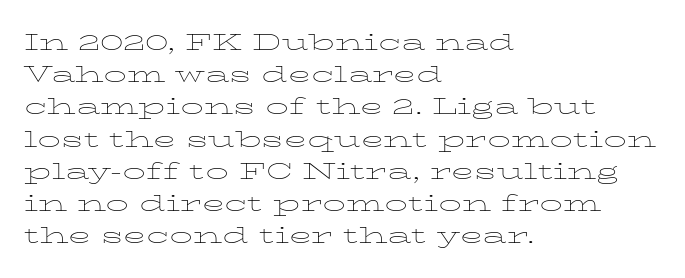
Regarding leading, the lines here are spaced in the standard way. The setting favours the left margin, as ordinary paragraphs usually do. The typeface has the unassuming heft of standard copy or less. The tracking reads as untouched default to a designer's eye. Type without underlining. Vertical strokes here are truly vertical.
